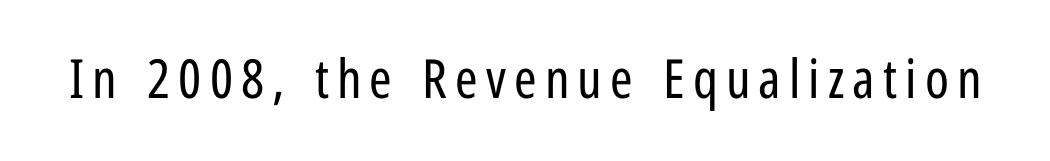
The image shows 54 px regular-weight, condensed sans-serif type, upright; set not underlined; low stroke contrast and a medium x-height.
